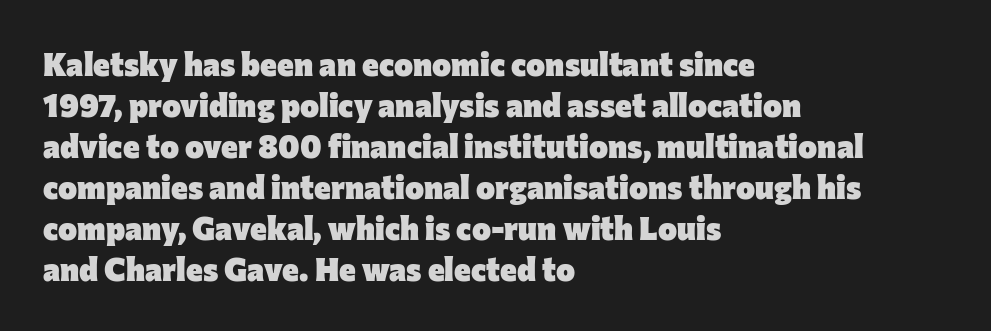
{"serif": "no", "italic": "no", "bold": "yes", "weight": "heavy", "width": "normal", "stroke_contrast": "low", "x_height": "medium", "monospaced": "no", "underline": "no", "align": "left", "line_spacing": "normal", "line_spacing_ratio": 1.28, "letter_spacing": "normal", "letter_spacing_em": 0.0, "glyph_px": 32}
